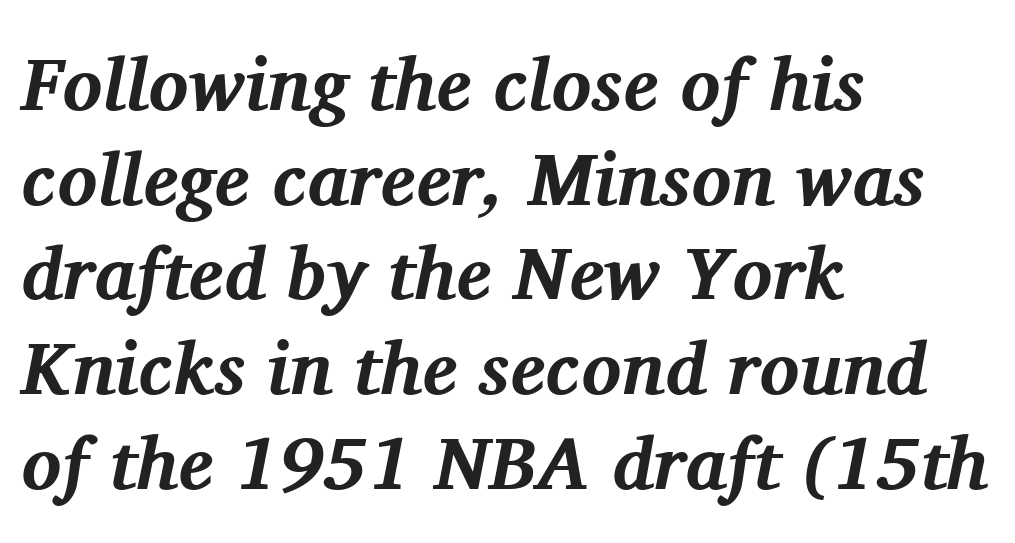
To sum up the face: it has serifs. The strokes are fattened all the way to bold. The line texture is even and compact thanks to regular tracking. You could not count columns in this text — the font is proportionally spaced. The rows are spaced the way most documents space them.
